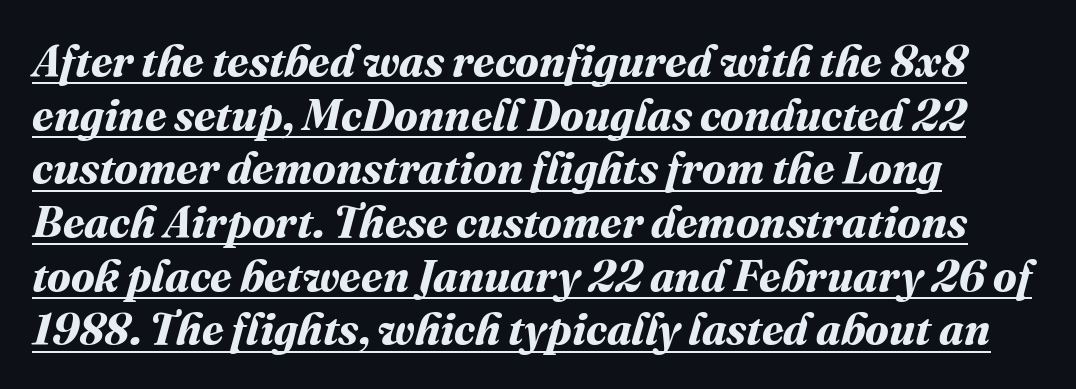
{"bold": "yes", "weight": "bold", "width": "normal", "stroke_contrast": "medium", "x_height": "medium", "monospaced": "no", "underline": "yes", "align": "left", "line_spacing_ratio": 1.22, "letter_spacing": "normal", "letter_spacing_em": 0.0, "glyph_px": 44}
